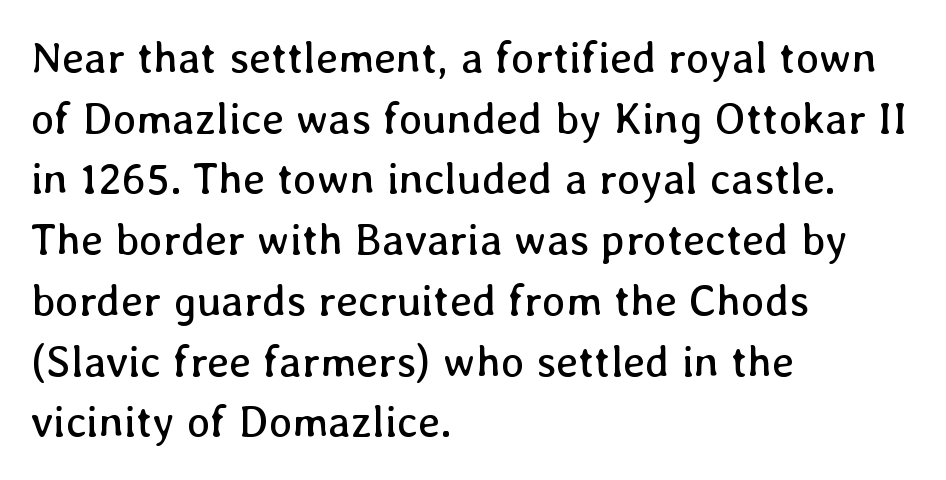
Q: Is the text bold? A: No.
Q: Is the text italic (slanted)? A: No, it is upright.
Q: Is the text underlined? A: No.
Q: How is the paragraph aligned? A: Left-aligned.
Q: Is the spacing between letters normal or unusually wide? A: Normal.
Q: Is the spacing between lines tight, normal or loose? A: Normal.
Q: Width (condensed, normal, or wide)? A: Normal.
Q: Stroke contrast? A: Low.
Q: x-height? A: Medium.
Q: Monospaced? A: No.
